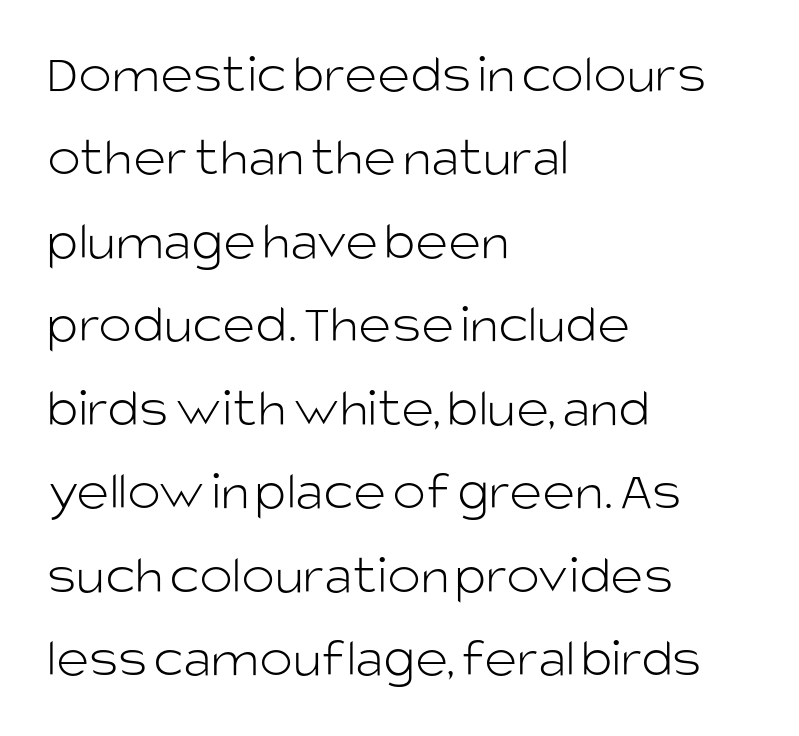
The image shows 56 px light sans-serif type, upright; set left-aligned, normal line spacing (1.49x), normal letter spacing, not underlined; low stroke contrast and a large x-height.
